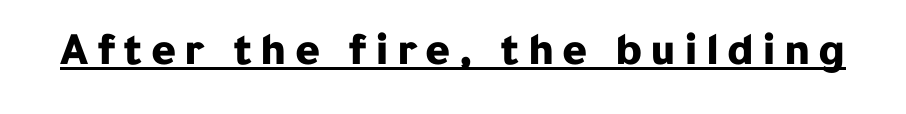
The image shows 47 px bold sans-serif type, upright; set underlined; low stroke contrast and a medium x-height.
